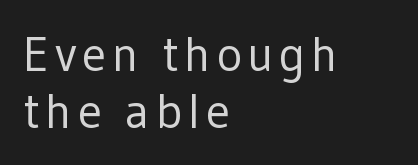
Notice how the passage keeps a crisp vertical edge on the left only. Character widths vary here, with narrow letters taking less room than wide ones. Vertical stems look standard width or narrower in stroke. What kind of face is this? One without serifs — a sans. Notice how the stems are strictly vertical — no italics here.
